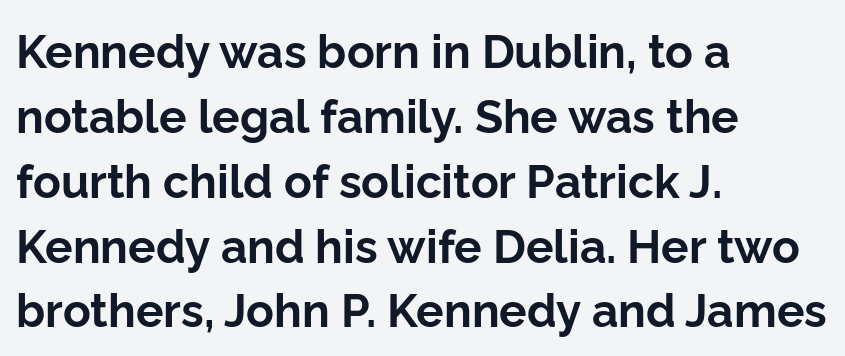
{"serif": "no", "italic": "no", "bold": "yes", "weight": "bold", "width": "normal", "stroke_contrast": "low", "x_height": "medium", "monospaced": "no", "underline": "no", "align": "left", "line_spacing": "normal", "line_spacing_ratio": 1.41, "letter_spacing": "normal", "letter_spacing_em": 0.0, "glyph_px": 46}
